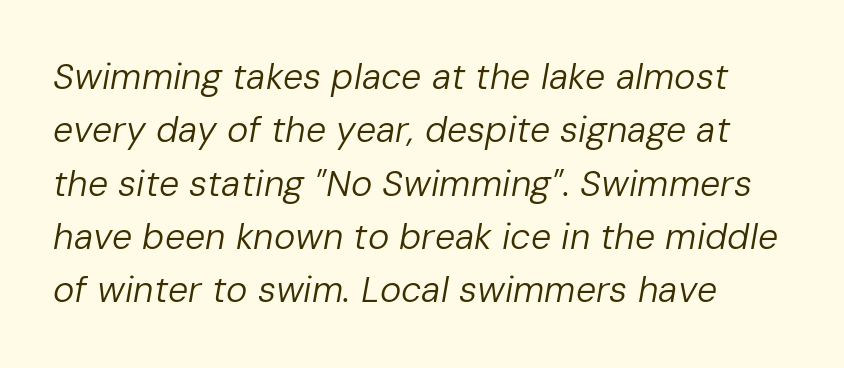
Q: Is the text bold? A: No.
Q: Is the text italic (slanted)? A: Yes, it leans right by about 10 degrees.
Q: Is the text underlined? A: No.
Q: How is the paragraph aligned? A: Left-aligned.
Q: Is the spacing between letters normal or unusually wide? A: Normal.
Q: Is the spacing between lines tight, normal or loose? A: Normal.
Q: Width (condensed, normal, or wide)? A: Normal.
Q: Stroke contrast? A: Low.
Q: x-height? A: Medium.
Q: Monospaced? A: No.
